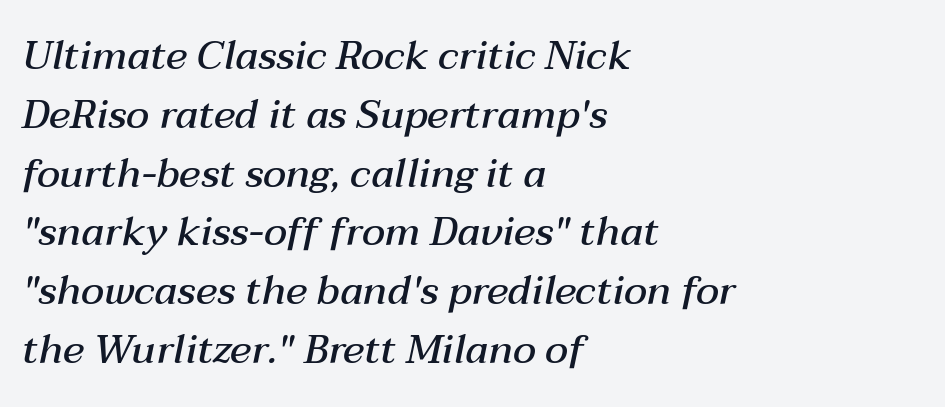
{"italic": "yes", "lean": "right", "slant_degrees": 12, "bold": "semi", "weight": "semibold", "width": "normal", "stroke_contrast": "medium", "x_height": "medium", "monospaced": "no", "underline": "no", "align": "left", "line_spacing": "normal", "line_spacing_ratio": 1.47, "letter_spacing": "normal", "letter_spacing_em": 0.0, "glyph_px": 40}
